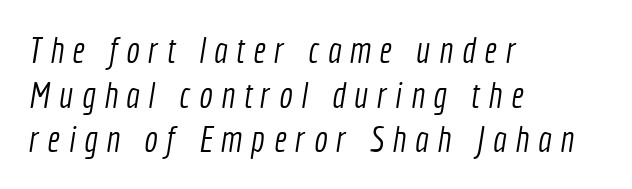
Q: Is the text bold? A: No.
Q: Is the typeface a serif or a sans-serif typeface? A: Sans-serif.
Q: Is the text underlined? A: No.
Q: How is the paragraph aligned? A: Left-aligned.
Q: Is the spacing between letters normal or unusually wide? A: Unusually wide.
Q: Width (condensed, normal, or wide)? A: Condensed.
Q: x-height? A: Medium.
Q: Monospaced? A: No.
